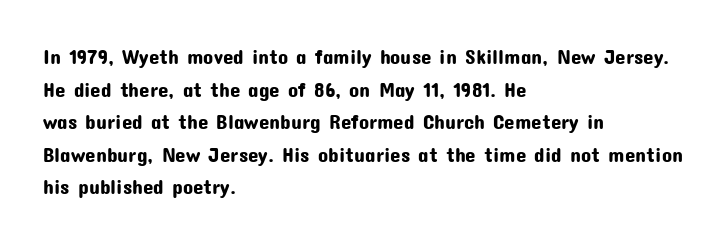
The line-height multiplier appears to be the usual default. Posture: straight, roman, zero tilt. This sample uses plain, unmodified letter spacing. No word sits above an underline.
